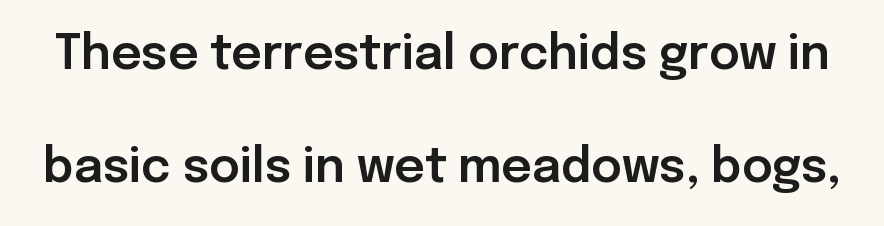
{"serif": "no", "italic": "no", "width": "normal", "stroke_contrast": "low", "x_height": "medium", "monospaced": "no", "underline": "no", "line_spacing": "loose", "line_spacing_ratio": 2.41, "letter_spacing": "normal", "letter_spacing_em": 0.0, "glyph_px": 47}
